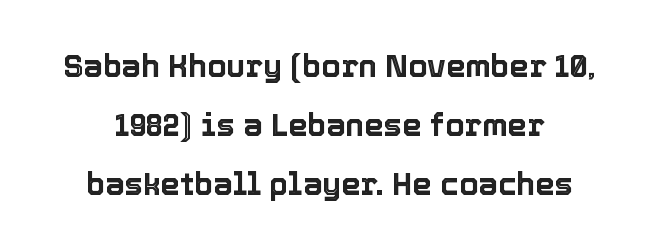
{"italic": "no", "width": "normal", "x_height": "medium", "monospaced": "no", "underline": "no", "line_spacing": "loose", "line_spacing_ratio": 1.91, "letter_spacing": "normal", "letter_spacing_em": 0.0, "glyph_px": 31}
